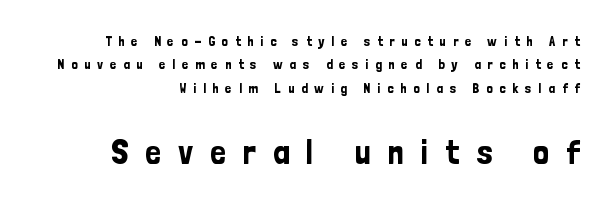
A typesetter would call this heavily tracked-out type. Check under the words: just untouched page. These lines are rendered in a variable-pitch font. Are there feet on the stems? There aren't — it's a sans. If you squint, the bottom block still reads clearly — it's the larger of the two. The lines sit at an ordinary, default distance from one another.
